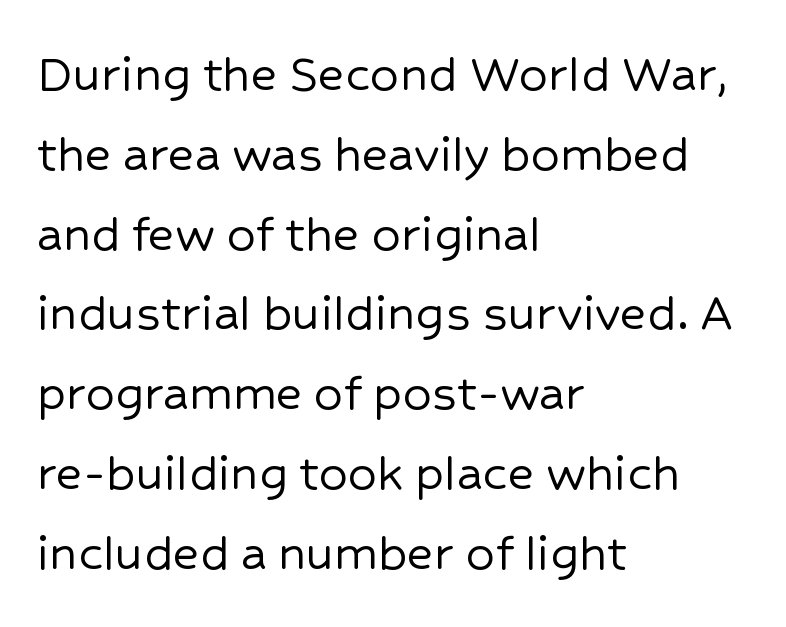
{"serif": "no", "italic": "no", "width": "normal", "stroke_contrast": "low", "x_height": "medium", "monospaced": "no", "underline": "no", "align": "left", "line_spacing": "normal", "line_spacing_ratio": 1.4, "letter_spacing": "normal", "letter_spacing_em": 0.0, "glyph_px": 57}
